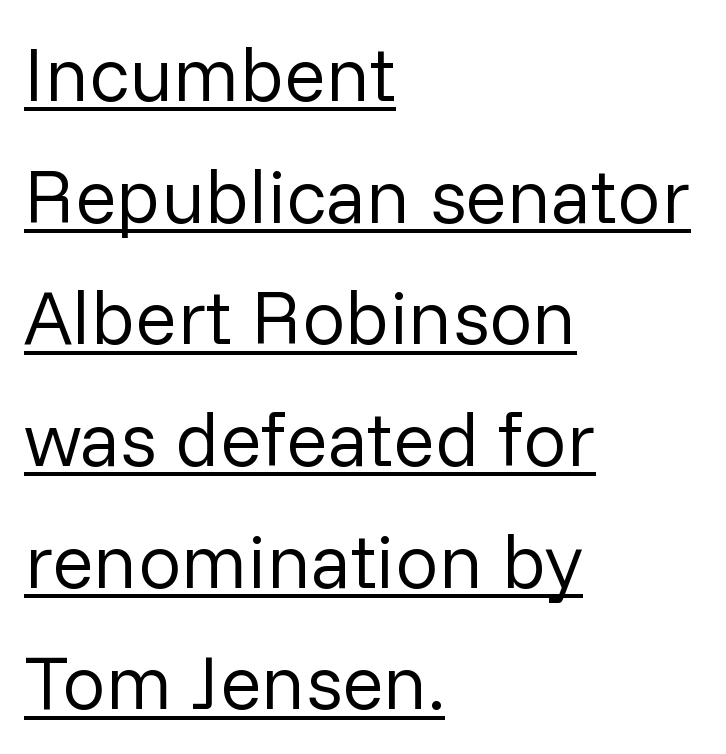
The image shows 77 px regular-weight sans-serif type, upright; set left-aligned, normal line spacing (1.58x), normal letter spacing, underlined; low stroke contrast and a medium x-height.
